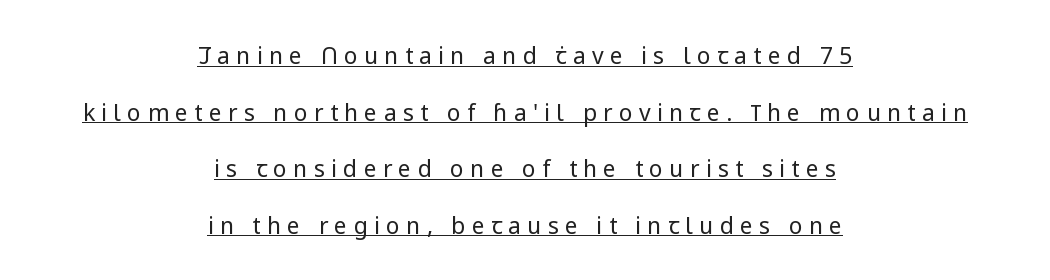
The image shows 23 px text type, upright; set centered, loose line spacing (2.46x), unusually wide letter spacing (+0.27 em), underlined.
